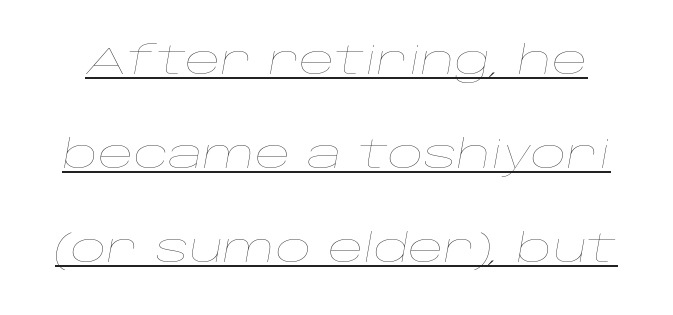
The image shows 39 px thin, wide type, italic (leaning right); set loose line spacing (2.41x), normal letter spacing, underlined; low stroke contrast and a large x-height.
